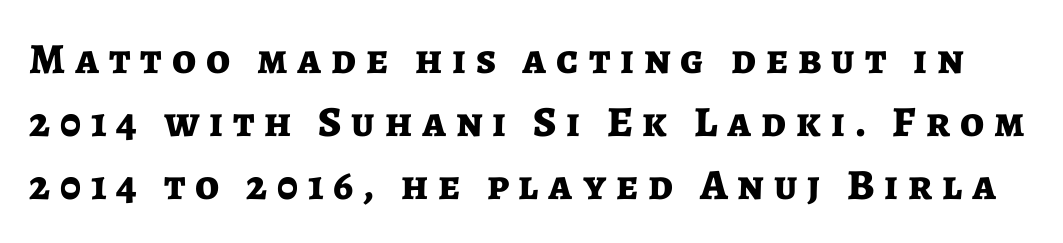
{"serif": "no", "italic": "no", "bold": "yes", "weight": "bold", "width": "normal", "stroke_contrast": "low", "x_height": "medium", "monospaced": "no", "underline": "no", "line_spacing": "normal", "line_spacing_ratio": 1.46, "letter_spacing": "wide", "letter_spacing_em": 0.23, "glyph_px": 43}
